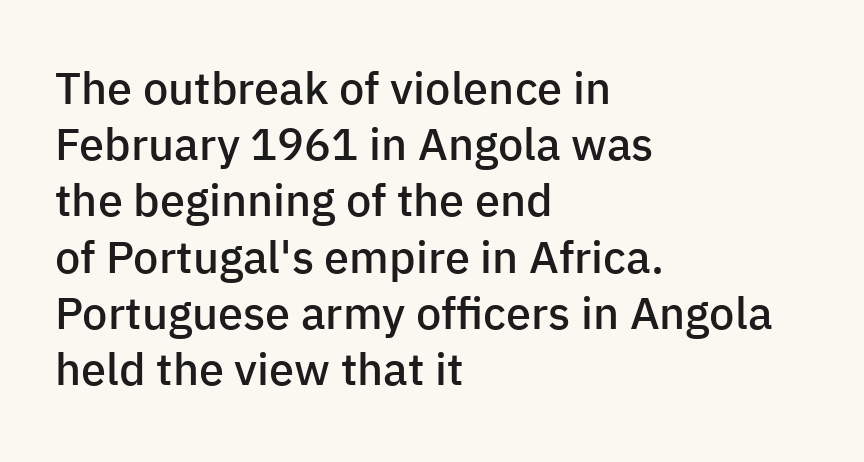
Here the glyphs are tracked normally, forming tight word shapes. The gap between lines stays unmarked. Every character sits straight up, as roman type does. Leftover space on each line is placed entirely after the last word.
